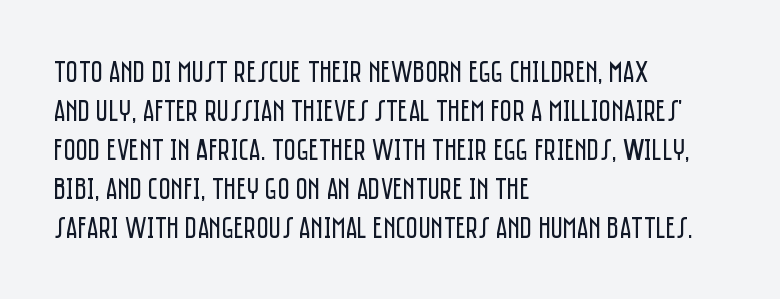
Q: Is the text bold? A: No.
Q: Is the text italic (slanted)? A: No, it is upright.
Q: Is the typeface a serif or a sans-serif typeface? A: Sans-serif.
Q: Is the text underlined? A: No.
Q: How is the paragraph aligned? A: Left-aligned.
Q: Is the spacing between letters normal or unusually wide? A: Normal.
Q: Is the spacing between lines tight, normal or loose? A: Normal.
Q: Width (condensed, normal, or wide)? A: Condensed.
Q: Stroke contrast? A: Low.
Q: x-height? A: Large.
Q: Monospaced? A: No.
